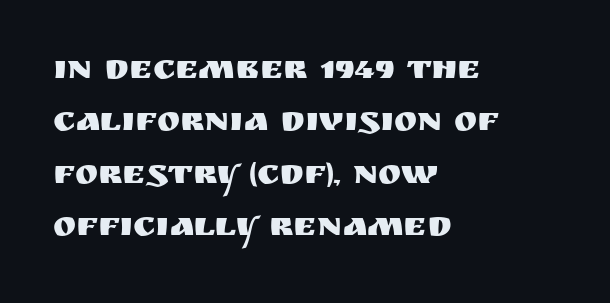
Q: Is the text italic (slanted)? A: No, it is upright.
Q: Is the typeface a serif or a sans-serif typeface? A: Sans-serif.
Q: Is the text underlined? A: No.
Q: How is the paragraph aligned? A: Left-aligned.
Q: Is the spacing between letters normal or unusually wide? A: Normal.
Q: Is the spacing between lines tight, normal or loose? A: Normal.
Q: Width (condensed, normal, or wide)? A: Normal.
Q: Stroke contrast? A: Medium.
Q: x-height? A: Large.
Q: Monospaced? A: No.
